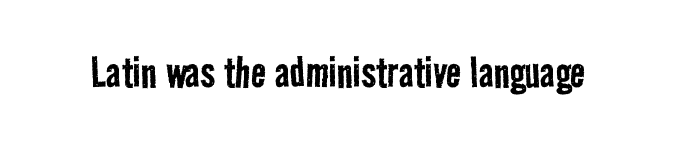
The image shows 51 px regular-weight, condensed sans-serif type; set normal letter spacing, not underlined; low stroke contrast and a medium x-height.
